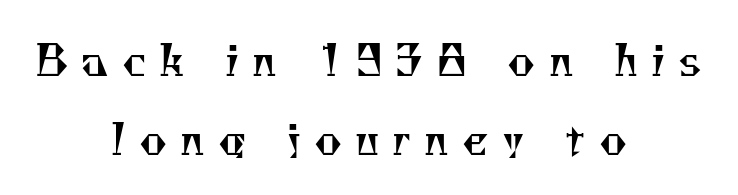
Q: Is the text bold? A: No.
Q: Is the typeface a serif or a sans-serif typeface? A: Serif.
Q: Is the text underlined? A: No.
Q: How is the paragraph aligned? A: Centered.
Q: Is the spacing between letters normal or unusually wide? A: Unusually wide.
Q: Width (condensed, normal, or wide)? A: Normal.
Q: Stroke contrast? A: Medium.
Q: x-height? A: Small.
Q: Monospaced? A: No.
